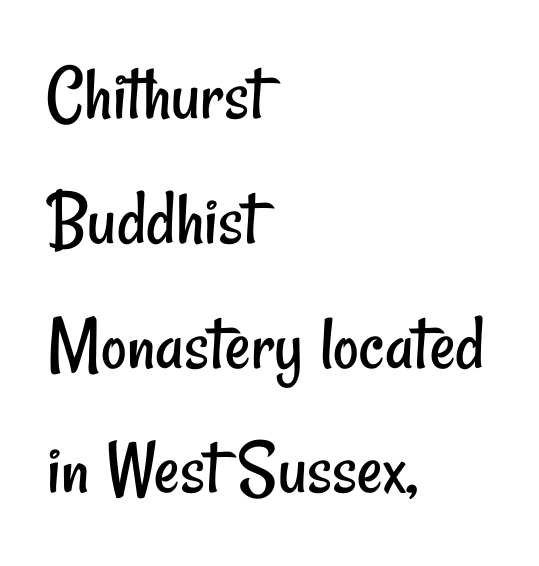
Q: Is the text bold? A: No.
Q: Is the typeface a serif or a sans-serif typeface? A: Sans-serif.
Q: Is the text underlined? A: No.
Q: How is the paragraph aligned? A: Left-aligned.
Q: Is the spacing between letters normal or unusually wide? A: Normal.
Q: Is the spacing between lines tight, normal or loose? A: Normal.
Q: Width (condensed, normal, or wide)? A: Condensed.
Q: Stroke contrast? A: Low.
Q: x-height? A: Small.
Q: Monospaced? A: No.
